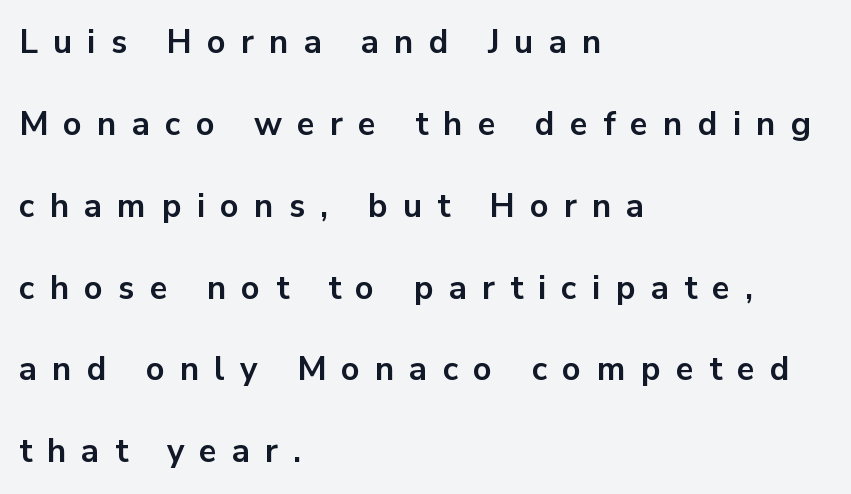
A full-strength bold gives these letters their thick strokes. Stroke terminals: plain, sans-serif. This rendering uses left alignment, leaving the right contour irregular. You could fit nearly another row in the gap between these rows. Letter spacing: wide. Anything drawn beneath the words? Only blank space.
